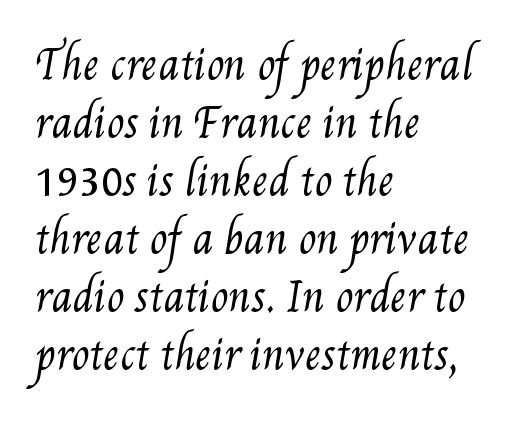
{"bold": "no", "weight": "regular", "width": "condensed", "stroke_contrast": "medium", "x_height": "small", "monospaced": "no", "underline": "no", "align": "left", "line_spacing": "normal", "line_spacing_ratio": 1.45, "letter_spacing": "normal", "letter_spacing_em": 0.0, "glyph_px": 40}
